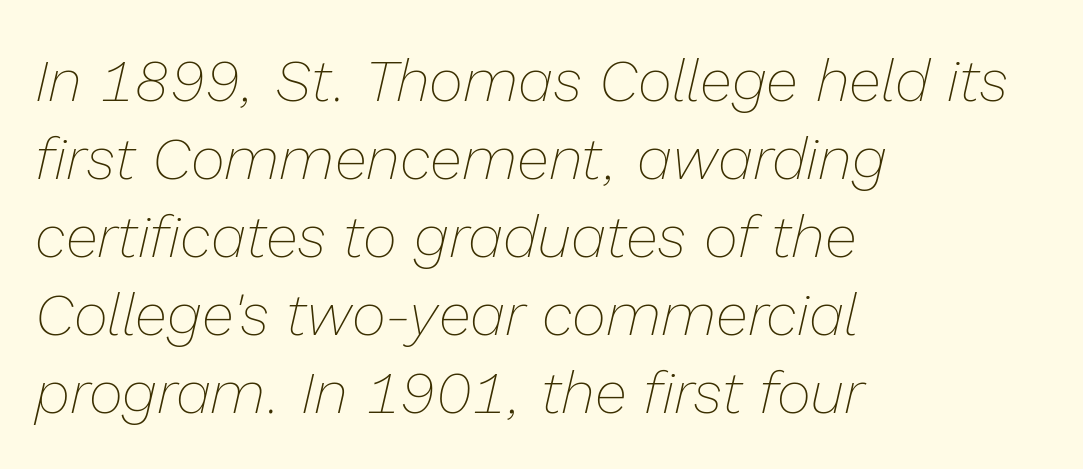
{"italic": "yes", "lean": "right", "slant_degrees": 13, "bold": "no", "weight": "thin", "width": "normal", "stroke_contrast": "low", "x_height": "medium", "monospaced": "no", "underline": "no", "align": "left", "line_spacing": "normal", "line_spacing_ratio": 1.32, "letter_spacing": "normal", "letter_spacing_em": 0.0, "glyph_px": 59}
